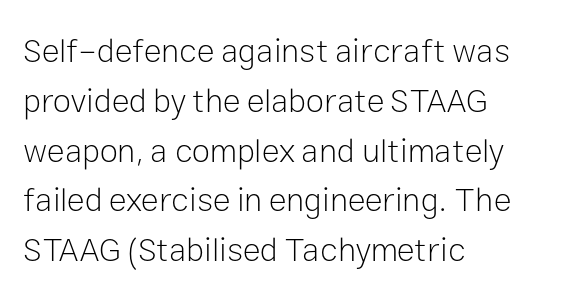
{"serif": "no", "italic": "no", "bold": "no", "weight": "light", "width": "normal", "stroke_contrast": "low", "x_height": "medium", "monospaced": "no", "underline": "no", "align": "left", "line_spacing": "normal", "line_spacing_ratio": 1.51, "letter_spacing": "normal", "letter_spacing_em": 0.0, "glyph_px": 33}
